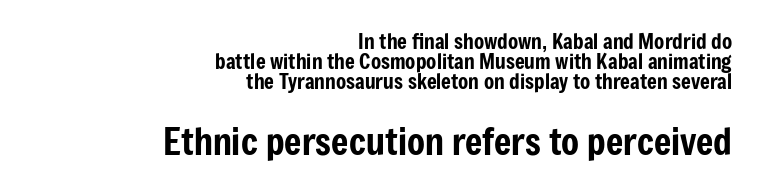
{"serif": "no", "italic": "no", "width": "condensed", "stroke_contrast": "low", "x_height": "medium", "monospaced": "no", "underline": "no", "align": "right", "line_spacing": "tight", "line_spacing_ratio": 0.96, "letter_spacing": "normal", "letter_spacing_em": 0.0, "larger_block": "second", "size_ratio": 1.76, "glyph_px": 37}
